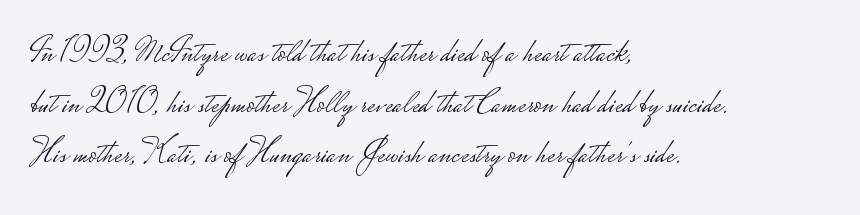
Q: Is the text bold? A: No.
Q: Is the text italic (slanted)? A: Yes.
Q: Is the typeface a serif or a sans-serif typeface? A: Sans-serif.
Q: Is the text underlined? A: No.
Q: How is the paragraph aligned? A: Left-aligned.
Q: Is the spacing between letters normal or unusually wide? A: Normal.
Q: Is the spacing between lines tight, normal or loose? A: Normal.
Q: Width (condensed, normal, or wide)? A: Wide.
Q: Stroke contrast? A: Low.
Q: Monospaced? A: No.
